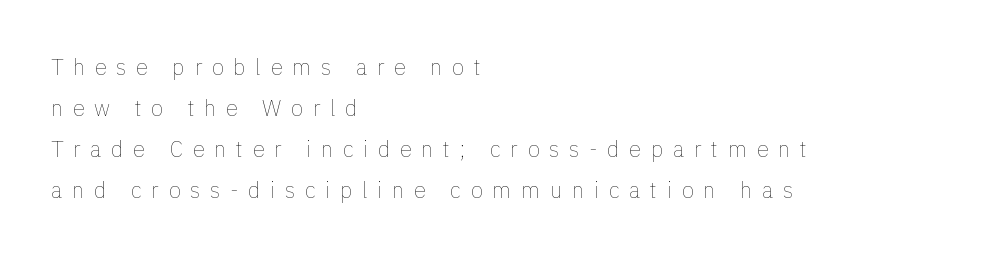
The image shows 22 px text type, upright; set left-aligned, line spacing 1.86x, unusually wide letter spacing (+0.44 em), not underlined.
